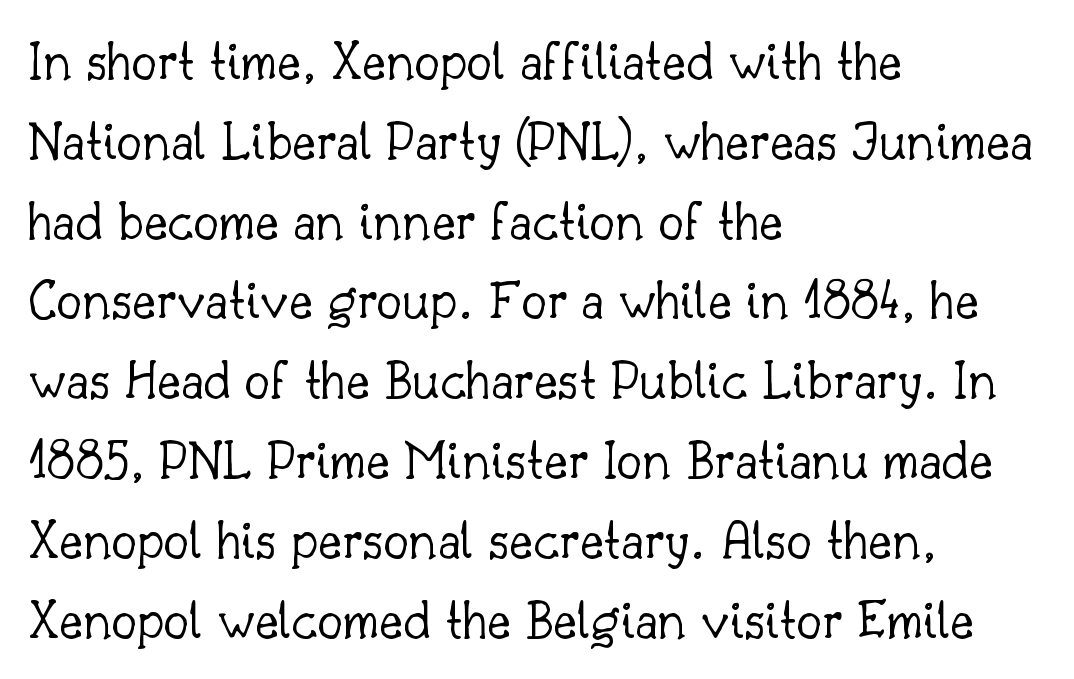
Q: Is the text bold? A: No.
Q: Is the text italic (slanted)? A: No, it is upright.
Q: Is the text underlined? A: No.
Q: How is the paragraph aligned? A: Left-aligned.
Q: Is the spacing between letters normal or unusually wide? A: Normal.
Q: Is the spacing between lines tight, normal or loose? A: Normal.
Q: Width (condensed, normal, or wide)? A: Normal.
Q: Stroke contrast? A: Low.
Q: x-height? A: Small.
Q: Monospaced? A: No.
